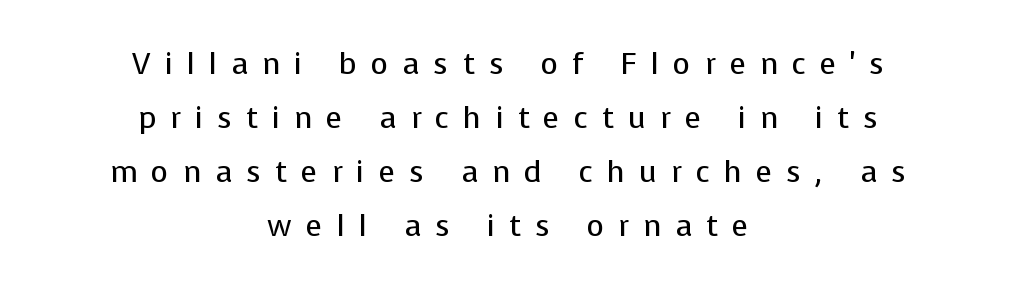
Q: Is the text bold? A: No.
Q: Is the text italic (slanted)? A: No, it is upright.
Q: Is the typeface a serif or a sans-serif typeface? A: Sans-serif.
Q: Is the text underlined? A: No.
Q: How is the paragraph aligned? A: Centered.
Q: Is the spacing between letters normal or unusually wide? A: Unusually wide.
Q: Width (condensed, normal, or wide)? A: Normal.
Q: Stroke contrast? A: Low.
Q: x-height? A: Medium.
Q: Monospaced? A: No.
